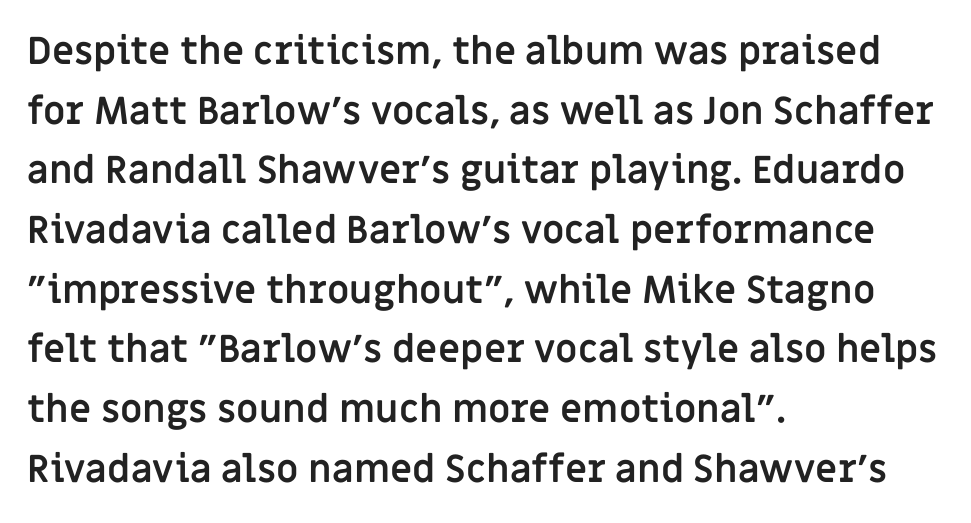
{"serif": "no", "italic": "no", "bold": "yes", "weight": "semibold", "width": "normal", "stroke_contrast": "low", "x_height": "large", "monospaced": "no", "underline": "no", "align": "left", "line_spacing": "normal", "line_spacing_ratio": 1.57, "letter_spacing": "normal", "letter_spacing_em": 0.0, "glyph_px": 38}
